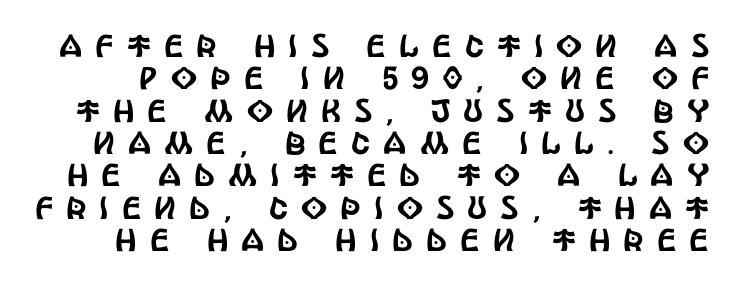
{"serif": "no", "italic": "no", "width": "condensed", "x_height": "large", "monospaced": "no", "underline": "no", "line_spacing": "tight", "line_spacing_ratio": 1.01, "letter_spacing": "wide", "letter_spacing_em": 0.41, "glyph_px": 32}
